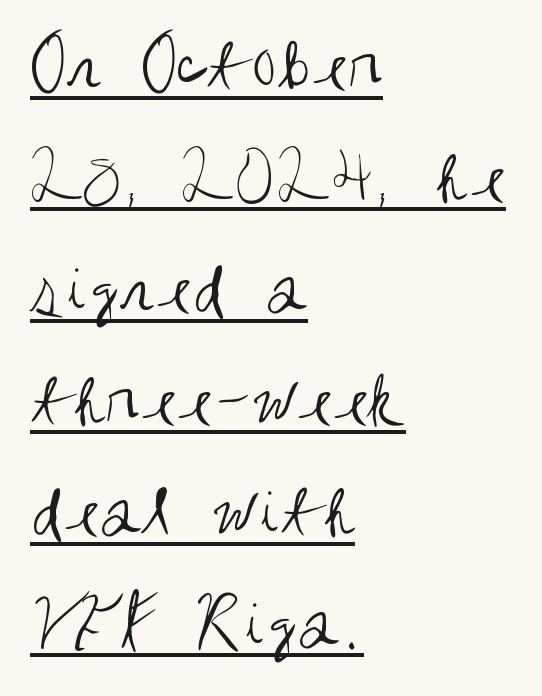
The image shows 78 px regular-weight, condensed sans-serif type; set left-aligned, normal line spacing (1.43x), normal letter spacing, underlined; medium stroke contrast and a large x-height.
